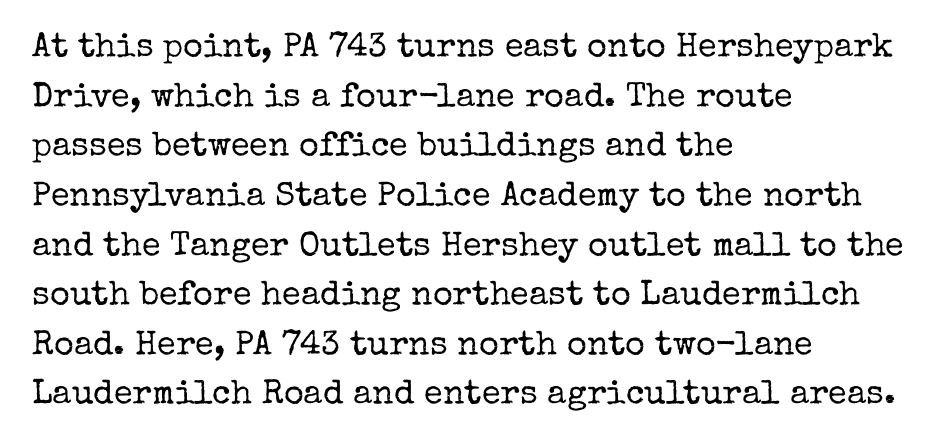
Q: Is the text bold? A: No.
Q: Is the text italic (slanted)? A: No, it is upright.
Q: Is the typeface a serif or a sans-serif typeface? A: Serif.
Q: Is the text underlined? A: No.
Q: How is the paragraph aligned? A: Left-aligned.
Q: Is the spacing between letters normal or unusually wide? A: Normal.
Q: Is the spacing between lines tight, normal or loose? A: Normal.
Q: Width (condensed, normal, or wide)? A: Normal.
Q: Stroke contrast? A: Low.
Q: x-height? A: Medium.
Q: Monospaced? A: No.
